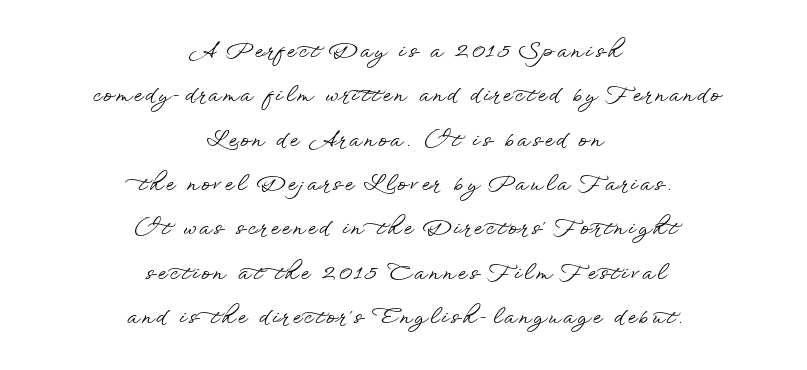
Q: Is the text italic (slanted)? A: Yes.
Q: Is the text underlined? A: No.
Q: How is the paragraph aligned? A: Centered.
Q: Is the spacing between lines tight, normal or loose? A: Loose.
